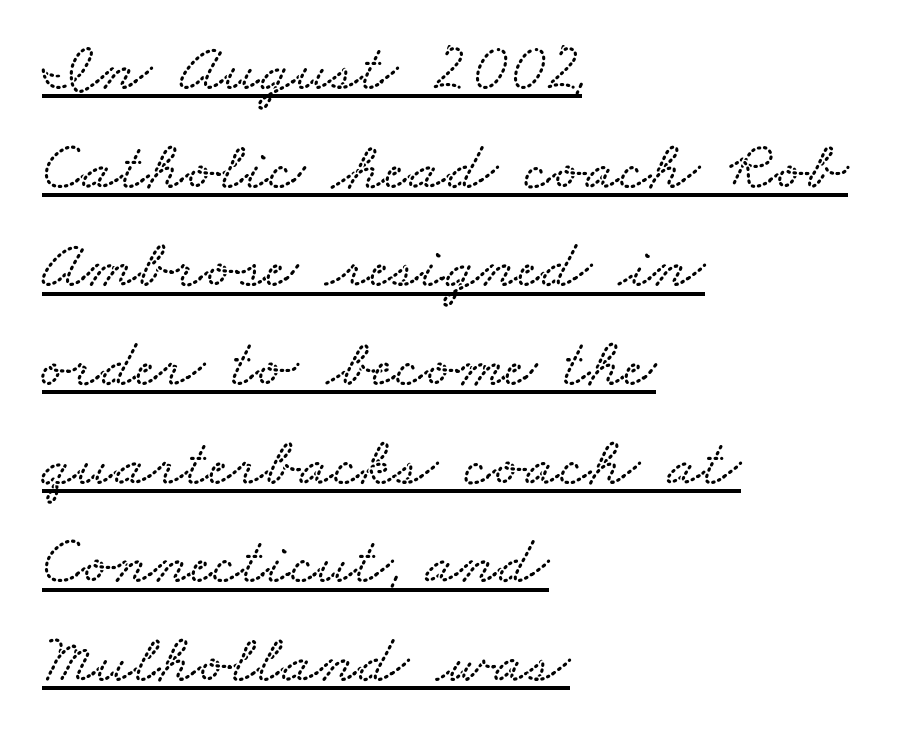
Q: Is the text underlined? A: Yes.
Q: How is the paragraph aligned? A: Left-aligned.
Q: Is the spacing between letters normal or unusually wide? A: Normal.
Q: Is the spacing between lines tight, normal or loose? A: Normal.
Q: Width (condensed, normal, or wide)? A: Wide.
Q: Stroke contrast? A: Low.
Q: x-height? A: Small.
Q: Monospaced? A: No.
